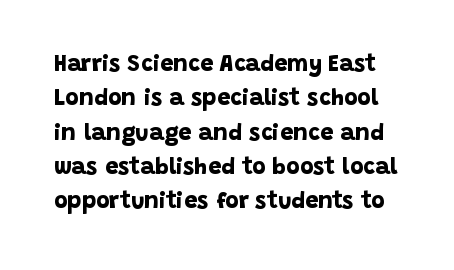
{"bold": "yes", "underline": "no", "line_spacing": "normal", "line_spacing_ratio": 1.49, "letter_spacing": "normal", "letter_spacing_em": 0.0, "glyph_px": 23}
